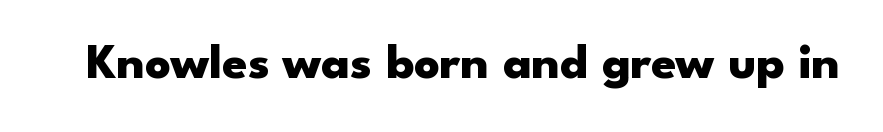
Q: Is the text bold? A: Yes.
Q: Is the text italic (slanted)? A: No, it is upright.
Q: Is the typeface a serif or a sans-serif typeface? A: Sans-serif.
Q: Is the text underlined? A: No.
Q: Is the spacing between letters normal or unusually wide? A: Normal.
Q: Width (condensed, normal, or wide)? A: Wide.
Q: Stroke contrast? A: Low.
Q: x-height? A: Small.
Q: Monospaced? A: No.
